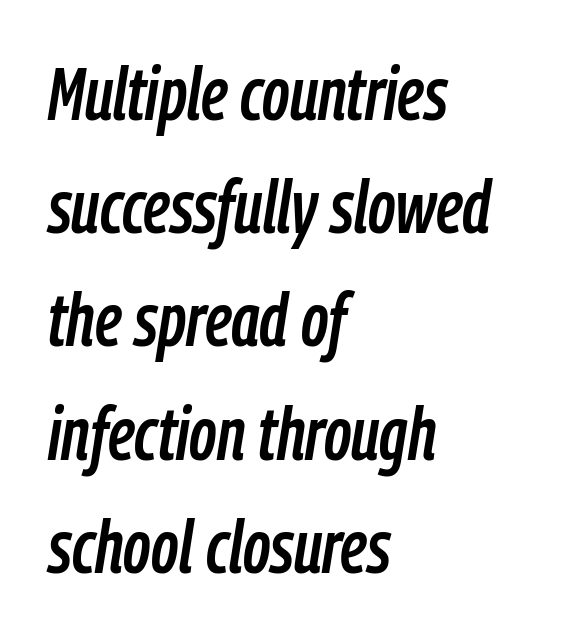
{"italic": "yes", "lean": "right", "slant_degrees": 9, "width": "condensed", "stroke_contrast": "low", "x_height": "medium", "monospaced": "no", "underline": "no", "align": "left", "line_spacing": "normal", "line_spacing_ratio": 1.53, "letter_spacing": "normal", "letter_spacing_em": 0.0, "glyph_px": 74}
